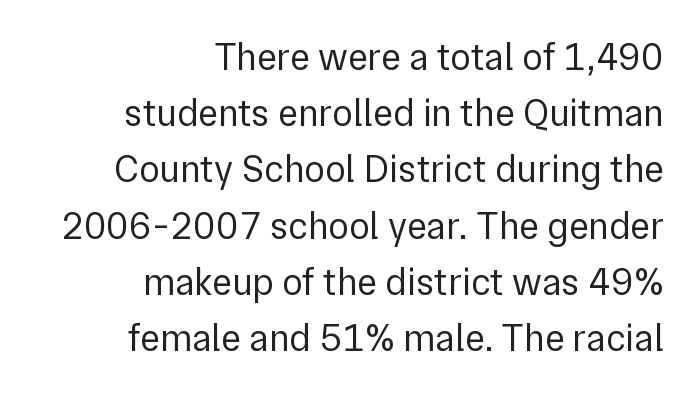
The image shows 38 px regular-weight sans-serif type, upright; set right-aligned, normal line spacing (1.48x), normal letter spacing, not underlined; low stroke contrast and a medium x-height.
